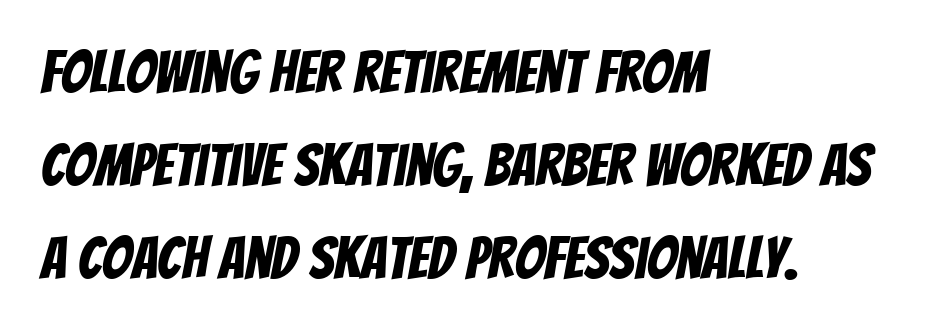
Q: Is the typeface a serif or a sans-serif typeface? A: Sans-serif.
Q: Is the text underlined? A: No.
Q: How is the paragraph aligned? A: Left-aligned.
Q: Is the spacing between letters normal or unusually wide? A: Normal.
Q: Is the spacing between lines tight, normal or loose? A: Normal.
Q: Width (condensed, normal, or wide)? A: Condensed.
Q: Stroke contrast? A: Low.
Q: x-height? A: Large.
Q: Monospaced? A: No.
